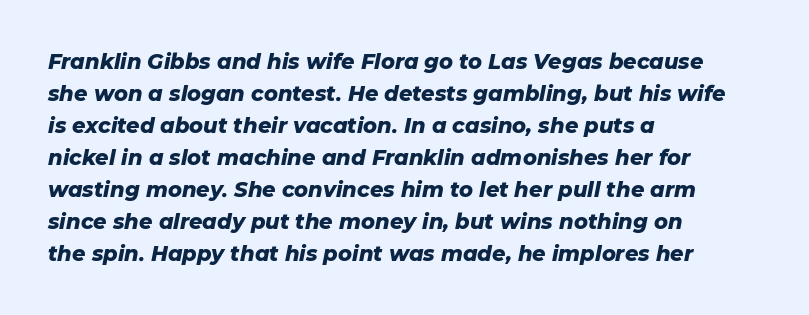
The image shows 21 px bold type, italic (leaning right); set left-aligned, normal line spacing (1.52x), normal letter spacing, not underlined.
